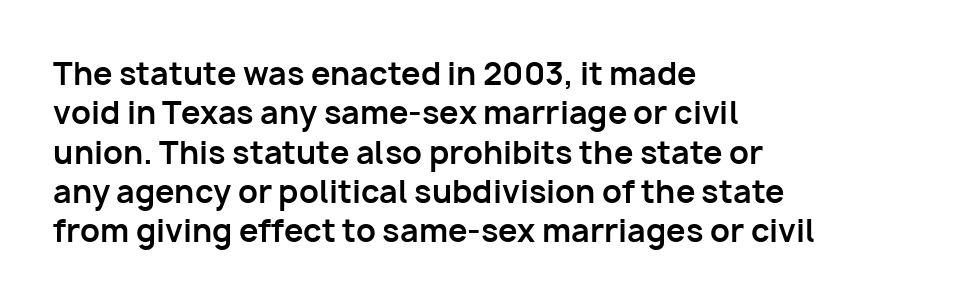
The image shows 31 px bold sans-serif type, upright; set left-aligned, normal line spacing (1.27x), normal letter spacing, not underlined; low stroke contrast and a medium x-height.
